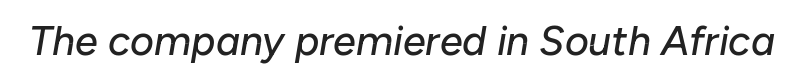
{"italic": "yes", "lean": "right", "slant_degrees": 10, "width": "normal", "stroke_contrast": "low", "x_height": "medium", "monospaced": "no", "underline": "no", "letter_spacing": "normal", "letter_spacing_em": 0.0, "glyph_px": 41}
